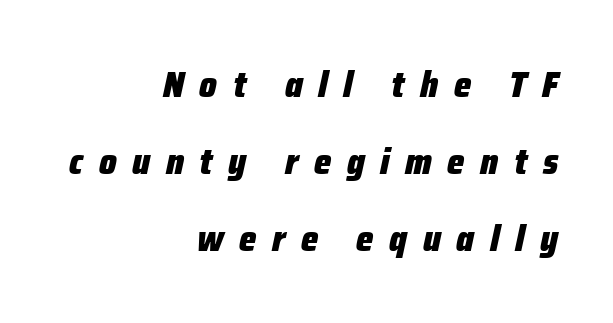
The image shows 37 px heavy, condensed type, italic (leaning right); set right-aligned, loose line spacing (2.08x), unusually wide letter spacing (+0.42 em), not underlined; low stroke contrast and a medium x-height.
